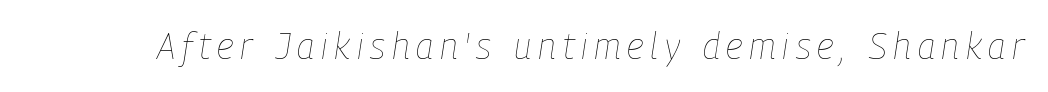
The image shows 36 px thin, condensed type, italic (leaning right); set not underlined; low stroke contrast and a medium x-height.
